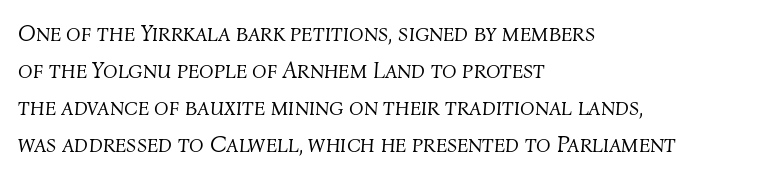
Q: Is the text bold? A: No.
Q: Is the text italic (slanted)? A: Yes, it leans right by about 4 degrees.
Q: Is the text underlined? A: No.
Q: How is the paragraph aligned? A: Left-aligned.
Q: Is the spacing between letters normal or unusually wide? A: Normal.
Q: Is the spacing between lines tight, normal or loose? A: Normal.
